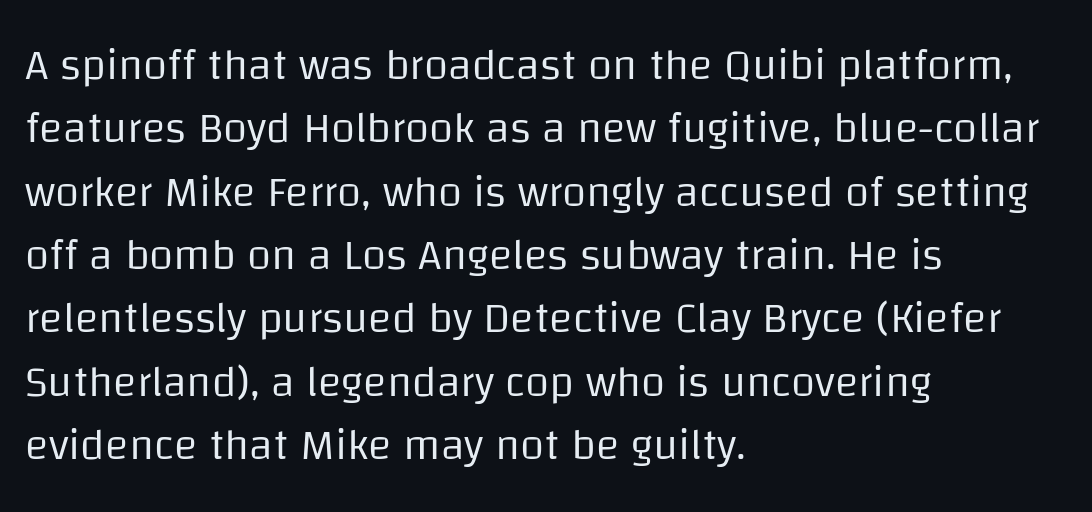
The image shows 44 px regular-weight sans-serif type, upright; set left-aligned, normal line spacing (1.44x), normal letter spacing, not underlined; low stroke contrast and a large x-height.
